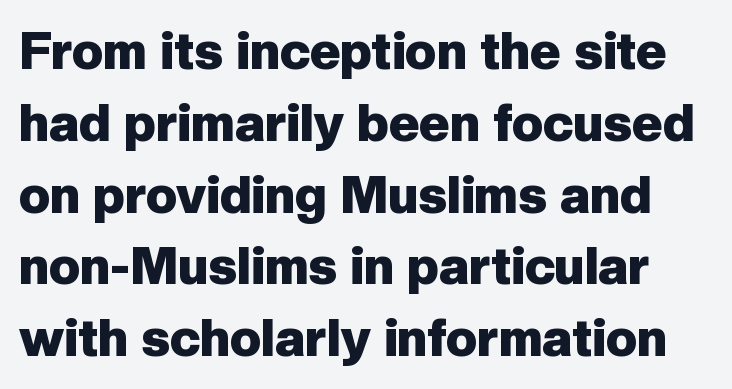
Q: Is the text bold? A: Yes.
Q: Is the text italic (slanted)? A: No, it is upright.
Q: Is the typeface a serif or a sans-serif typeface? A: Sans-serif.
Q: Is the text underlined? A: No.
Q: Is the spacing between letters normal or unusually wide? A: Normal.
Q: Is the spacing between lines tight, normal or loose? A: Normal.
Q: Width (condensed, normal, or wide)? A: Normal.
Q: Stroke contrast? A: Low.
Q: x-height? A: Medium.
Q: Monospaced? A: No.
